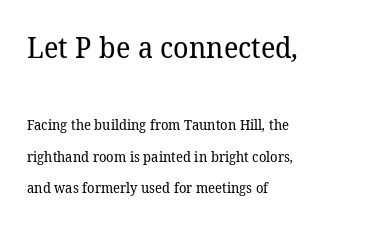
The image shows 29 px regular-weight serif type; set left-aligned, loose line spacing (2.25x), normal letter spacing, not underlined; the first (top) block is 2.07x larger; low stroke contrast and a medium x-height.
